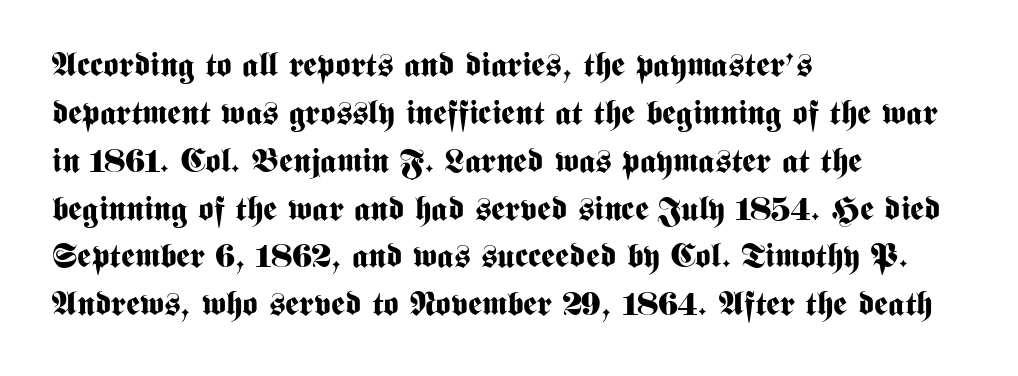
The image shows 33 px bold, condensed sans-serif type, upright; set left-aligned, normal line spacing (1.45x), normal letter spacing, not underlined; medium stroke contrast and a medium x-height.
